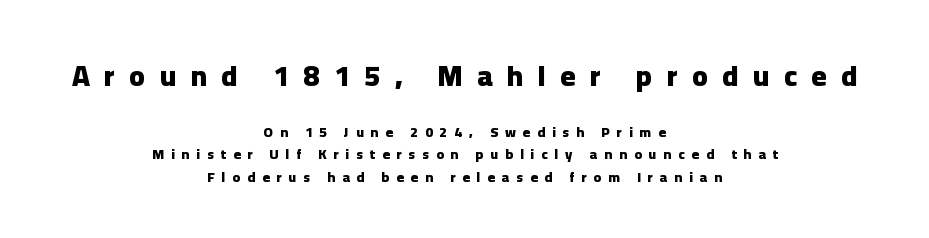
The image shows 29 px heavy sans-serif type, upright; set centered, normal line spacing (1.61x), unusually wide letter spacing (+0.5 em), not underlined; the first (top) block is 2.07x larger; low stroke contrast and a medium x-height.
